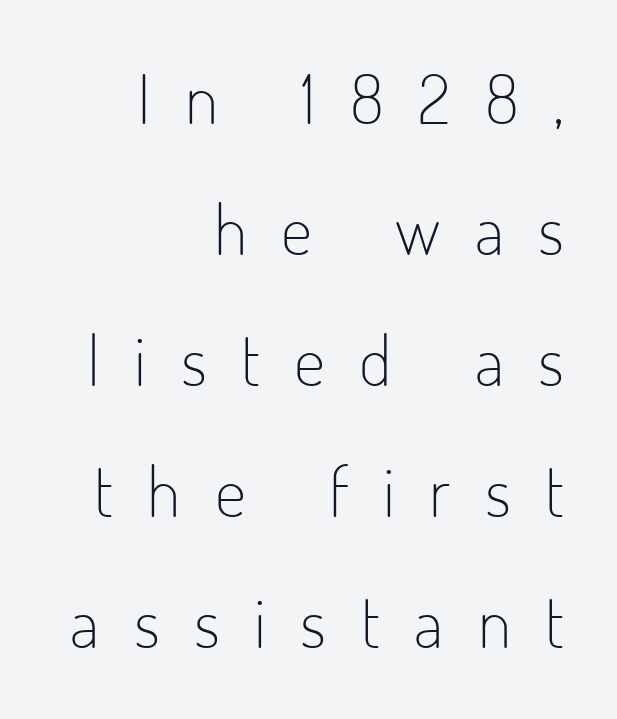
Airy leading. The letterforms stand isolated, each surrounded by extra space. Alignment: flush right. The rendering shows plain stroke endings on the letterforms — a sans-serif design. The font sits on the lighter half of the weight spectrum, regular included. The strip under each line holds only bare page.
